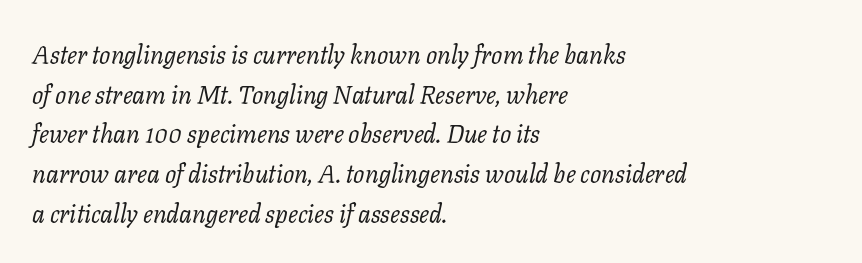
The image shows 25 px text type, italic (leaning right); set left-aligned, normal line spacing (1.59x), normal letter spacing, not underlined.
